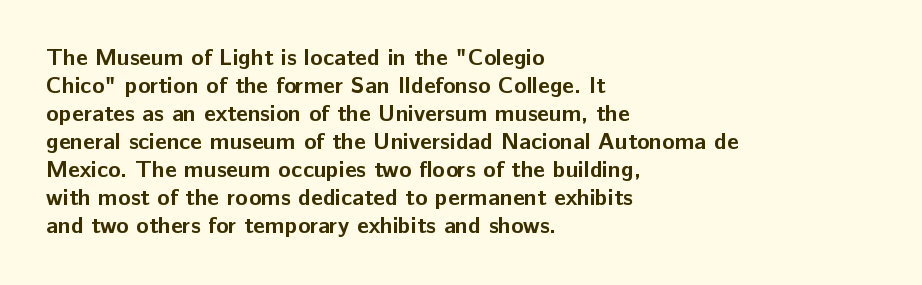
Q: Is the text bold? A: Yes.
Q: Is the text italic (slanted)? A: No, it is upright.
Q: Is the text underlined? A: No.
Q: How is the paragraph aligned? A: Left-aligned.
Q: Is the spacing between letters normal or unusually wide? A: Normal.
